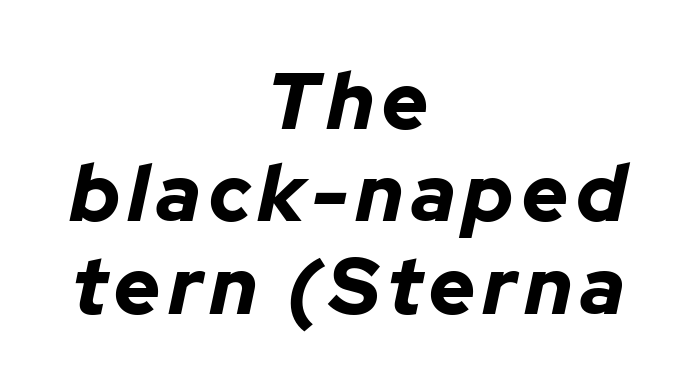
If you drew a line through each stem, it would be angled. Think of a printed novel: that variable character pitch is what you see here. Nobody drew a line under any word here. The whitespace from short lines is split evenly between both sides.
